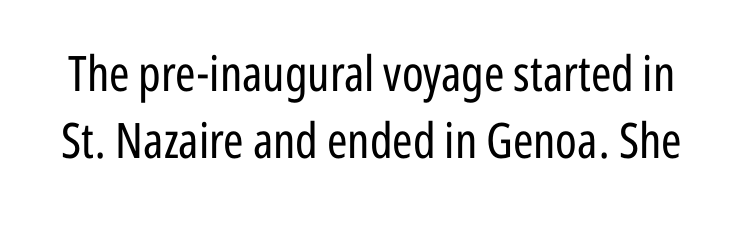
Q: Is the text bold? A: No.
Q: Is the text italic (slanted)? A: No, it is upright.
Q: Is the typeface a serif or a sans-serif typeface? A: Sans-serif.
Q: Is the text underlined? A: No.
Q: Is the spacing between letters normal or unusually wide? A: Normal.
Q: Is the spacing between lines tight, normal or loose? A: Normal.
Q: Width (condensed, normal, or wide)? A: Condensed.
Q: Stroke contrast? A: Low.
Q: x-height? A: Medium.
Q: Monospaced? A: No.
